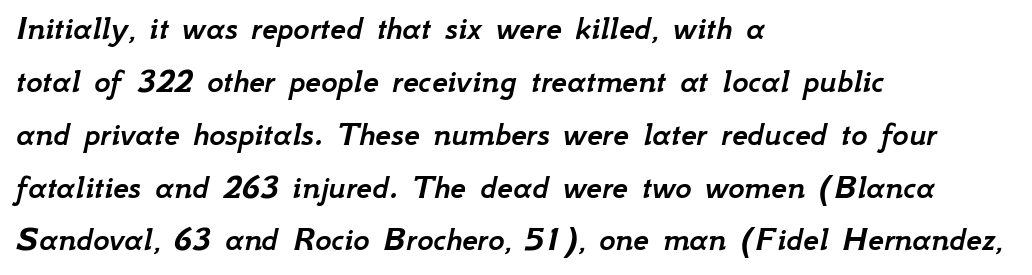
The letters advance in unequal steps, a hallmark of proportional type. A classic flush-left, rag-right setting is used for this passage. Observe the ordinary spacing: letters are neighbours, not strangers. Honestly, there is no underline to notice here at all. Regarding leading, the lines here are spaced in the standard way.
